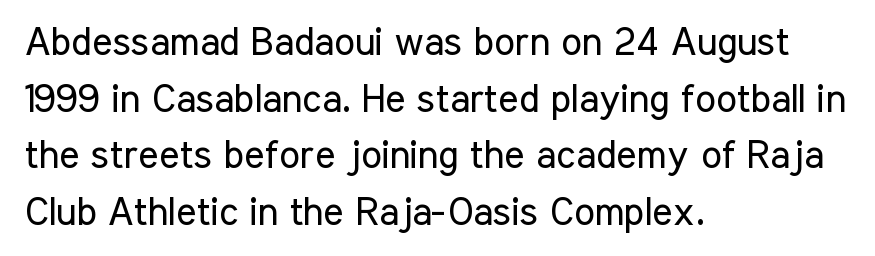
{"serif": "no", "italic": "no", "bold": "no", "weight": "regular", "width": "condensed", "stroke_contrast": "low", "x_height": "medium", "monospaced": "no", "underline": "no", "align": "left", "line_spacing": "normal", "line_spacing_ratio": 1.45, "letter_spacing": "normal", "letter_spacing_em": 0.0, "glyph_px": 39}
